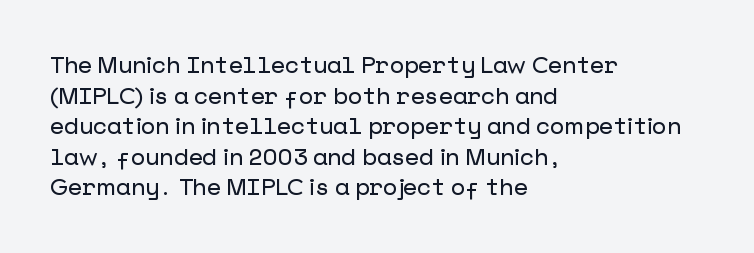
The image shows 23 px text type, upright; set left-aligned, normal line spacing (1.33x), normal letter spacing, not underlined.
